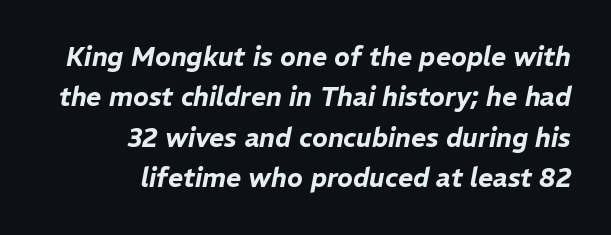
The image shows 26 px text type, italic (leaning right); set right-aligned, normal line spacing (1.55x), normal letter spacing, not underlined.
